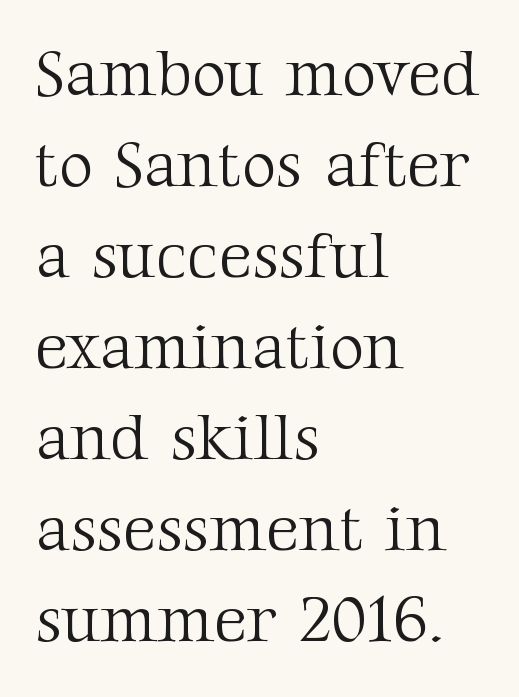
The image shows 66 px light serif type, upright; set left-aligned, normal line spacing (1.38x), normal letter spacing, not underlined; medium stroke contrast and a medium x-height.
